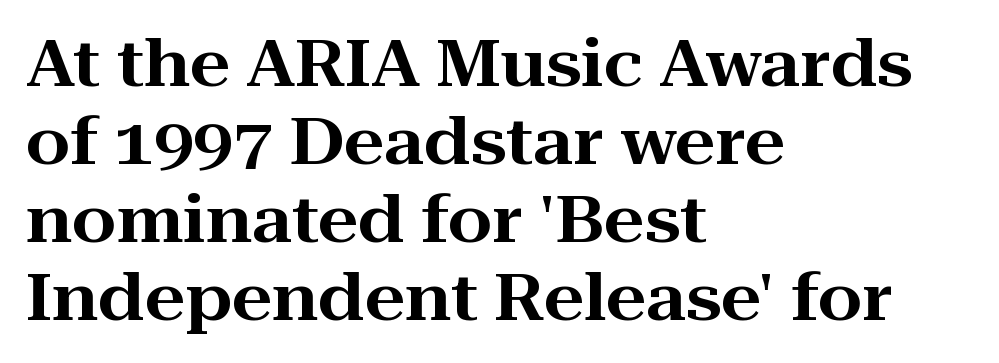
Q: Is the text italic (slanted)? A: No, it is upright.
Q: Is the typeface a serif or a sans-serif typeface? A: Serif.
Q: Is the text underlined? A: No.
Q: How is the paragraph aligned? A: Left-aligned.
Q: Is the spacing between letters normal or unusually wide? A: Normal.
Q: Width (condensed, normal, or wide)? A: Wide.
Q: Stroke contrast? A: High.
Q: x-height? A: Medium.
Q: Monospaced? A: No.
